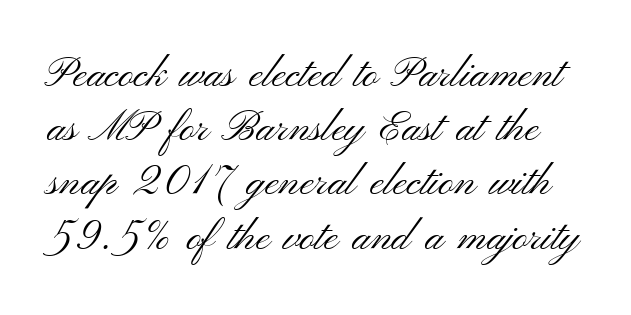
{"serif": "no", "bold": "no", "weight": "light", "width": "wide", "stroke_contrast": "medium", "x_height": "small", "monospaced": "no", "underline": "no", "line_spacing": "normal", "line_spacing_ratio": 1.29, "letter_spacing": "normal", "letter_spacing_em": 0.0, "glyph_px": 42}
